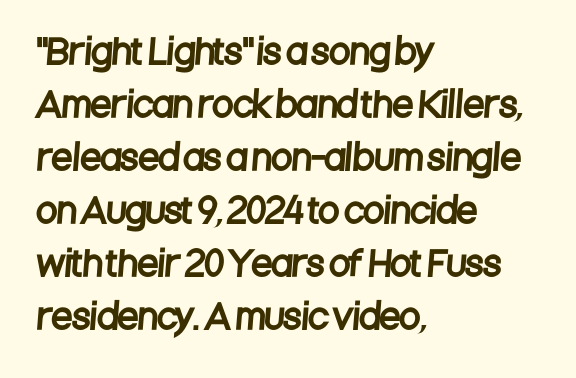
{"serif": "no", "width": "condensed", "stroke_contrast": "low", "x_height": "large", "monospaced": "no", "underline": "no", "align": "left", "line_spacing": "normal", "line_spacing_ratio": 1.56, "letter_spacing": "normal", "letter_spacing_em": 0.0, "glyph_px": 34}
